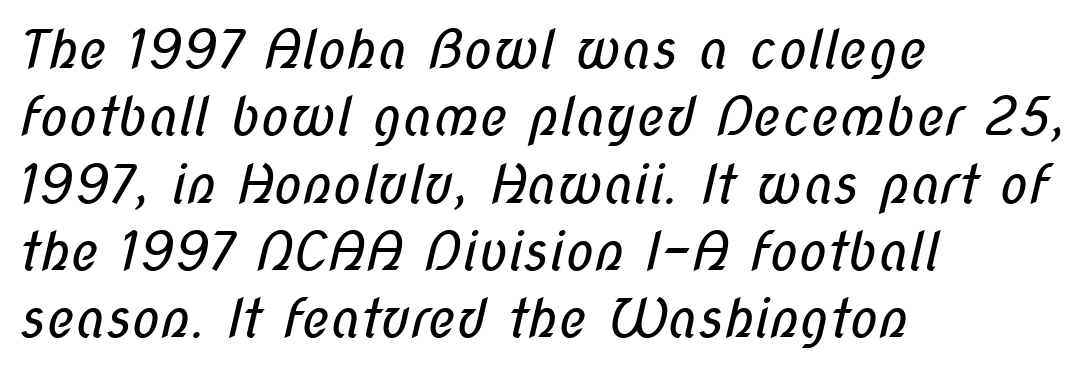
Q: Is the text bold? A: No.
Q: Is the typeface a serif or a sans-serif typeface? A: Sans-serif.
Q: Is the text underlined? A: No.
Q: How is the paragraph aligned? A: Left-aligned.
Q: Is the spacing between letters normal or unusually wide? A: Normal.
Q: Is the spacing between lines tight, normal or loose? A: Normal.
Q: Width (condensed, normal, or wide)? A: Condensed.
Q: Stroke contrast? A: Low.
Q: x-height? A: Medium.
Q: Monospaced? A: No.
